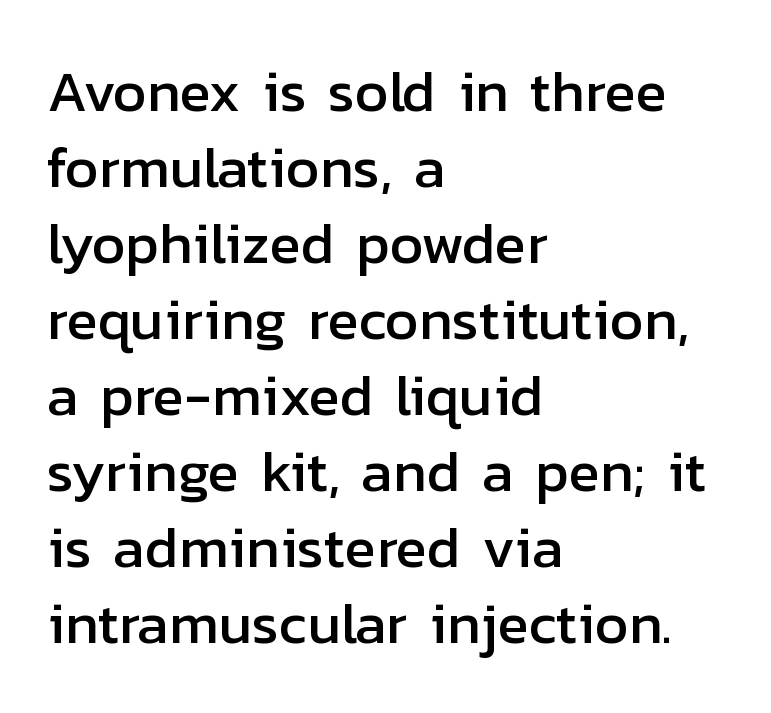
The image shows 58 px sans-serif type, upright; set left-aligned, normal line spacing (1.31x), normal letter spacing, not underlined; low stroke contrast and a medium x-height.
